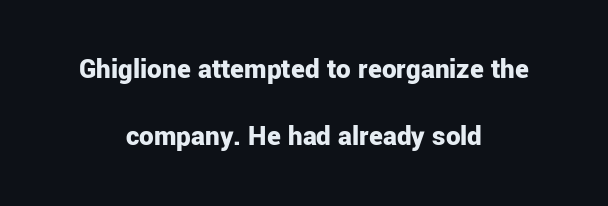
The image shows 29 px bold sans-serif type, upright; set centered, loose line spacing (2.3x), normal letter spacing, not underlined; low stroke contrast and a medium x-height.
